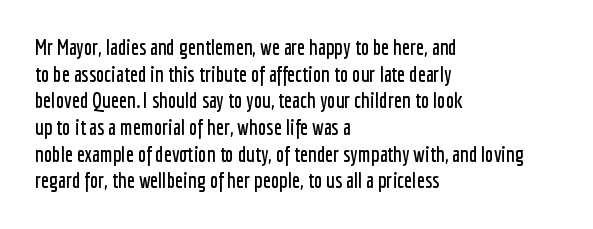
Q: Is the text italic (slanted)? A: No, it is upright.
Q: Is the text underlined? A: No.
Q: How is the paragraph aligned? A: Left-aligned.
Q: Is the spacing between letters normal or unusually wide? A: Normal.
Q: Is the spacing between lines tight, normal or loose? A: Normal.
